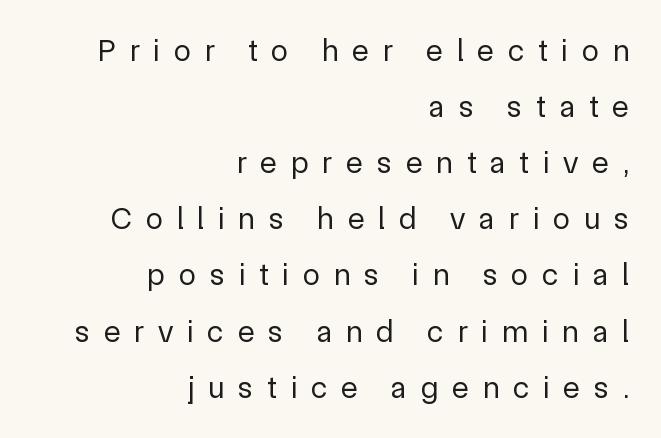
The image shows 31 px regular-weight sans-serif type, upright; set right-aligned, line spacing 1.81x, unusually wide letter spacing (+0.45 em), not underlined; a medium x-height.
